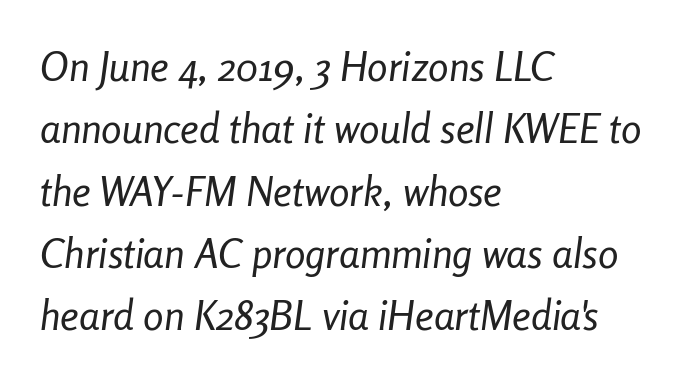
{"italic": "yes", "lean": "right", "slant_degrees": 8, "bold": "no", "weight": "regular", "width": "condensed", "stroke_contrast": "low", "x_height": "medium", "monospaced": "no", "underline": "no", "align": "left", "line_spacing": "normal", "line_spacing_ratio": 1.52, "letter_spacing": "normal", "letter_spacing_em": 0.0, "glyph_px": 41}
